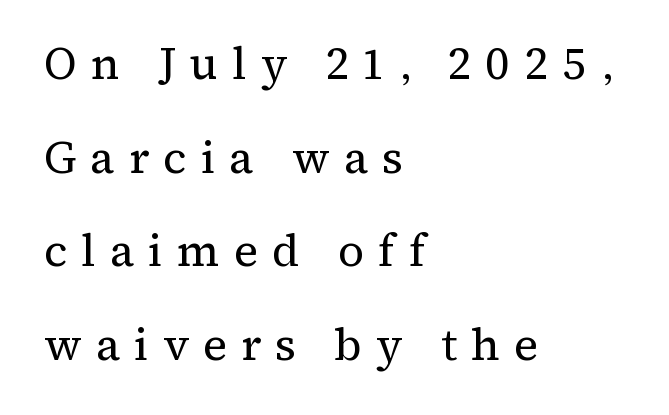
Q: Is the text bold? A: No.
Q: Is the text italic (slanted)? A: No, it is upright.
Q: Is the typeface a serif or a sans-serif typeface? A: Serif.
Q: Is the text underlined? A: No.
Q: How is the paragraph aligned? A: Left-aligned.
Q: Is the spacing between letters normal or unusually wide? A: Unusually wide.
Q: Is the spacing between lines tight, normal or loose? A: Loose.
Q: Width (condensed, normal, or wide)? A: Normal.
Q: Stroke contrast? A: Medium.
Q: x-height? A: Medium.
Q: Monospaced? A: No.
